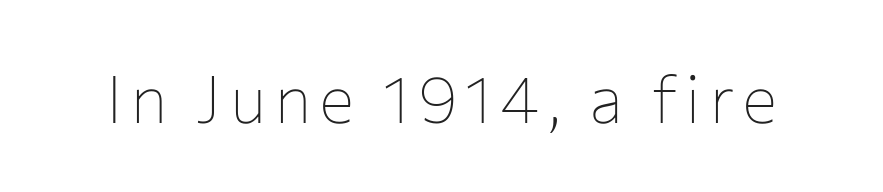
{"serif": "no", "italic": "no", "bold": "no", "weight": "thin", "width": "normal", "stroke_contrast": "low", "x_height": "medium", "monospaced": "no", "underline": "no", "glyph_px": 66}
